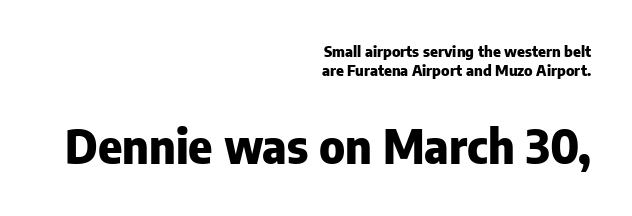
Pretty heavy lettering here — definitely bold. Check under the words: just untouched page. Italic? Not at all — the glyphs are vertical. The leading is moderate, giving the passage an even texture.
